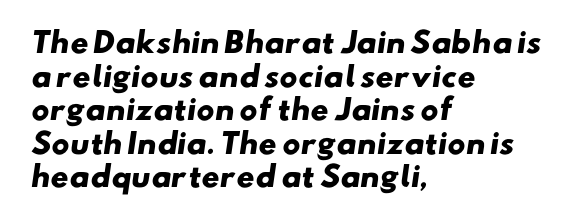
Q: Is the text bold? A: Yes.
Q: Is the typeface a serif or a sans-serif typeface? A: Sans-serif.
Q: Is the text underlined? A: No.
Q: How is the paragraph aligned? A: Left-aligned.
Q: Is the spacing between letters normal or unusually wide? A: Normal.
Q: Width (condensed, normal, or wide)? A: Wide.
Q: Stroke contrast? A: Low.
Q: x-height? A: Small.
Q: Monospaced? A: No.
